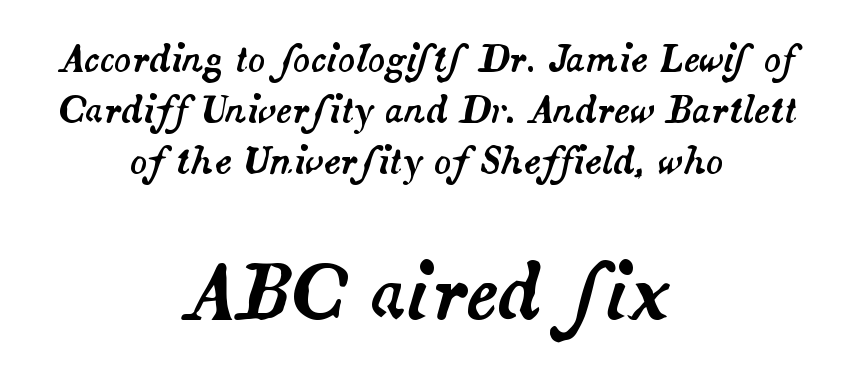
The image shows 73 px text type, italic (leaning right); set centered, normal line spacing (1.41x), normal letter spacing, not underlined; the second (bottom) block is 2.03x larger; medium stroke contrast and a small x-height.
